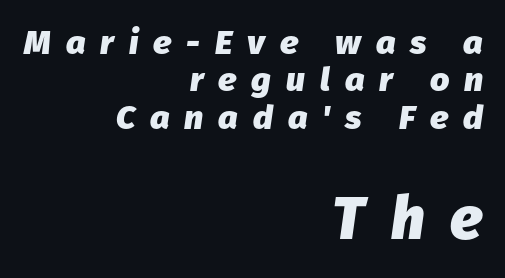
The letterforms stand isolated, each surrounded by extra space. The face used here appears at its bigger size in the lower chunk. The words here are not underlined. Horizontal bands of white between lines are thin slivers. Which margin do the lines hug? The right one — the left edge is uneven.
